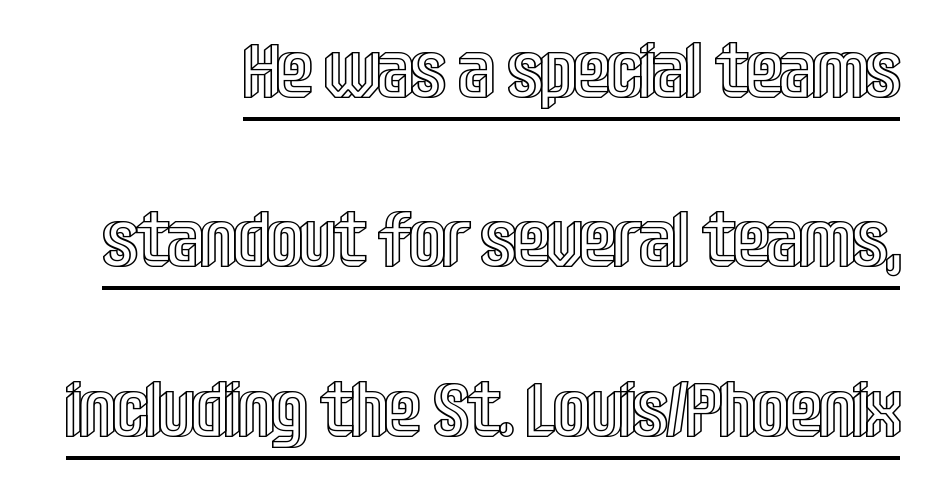
Q: Is the text italic (slanted)? A: No, it is upright.
Q: Is the text underlined? A: Yes.
Q: How is the paragraph aligned? A: Right-aligned.
Q: Is the spacing between letters normal or unusually wide? A: Normal.
Q: Is the spacing between lines tight, normal or loose? A: Loose.
Q: Width (condensed, normal, or wide)? A: Condensed.
Q: x-height? A: Large.
Q: Monospaced? A: No.
